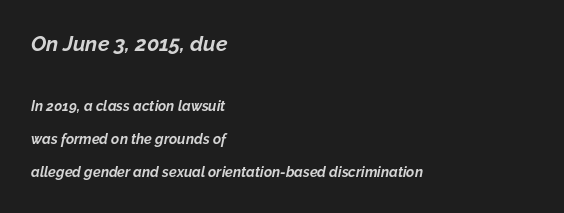
The image shows 21 px bold type, italic (leaning right); set left-aligned, loose line spacing (2.36x), normal letter spacing, not underlined; the first (top) block is 1.5x larger.
